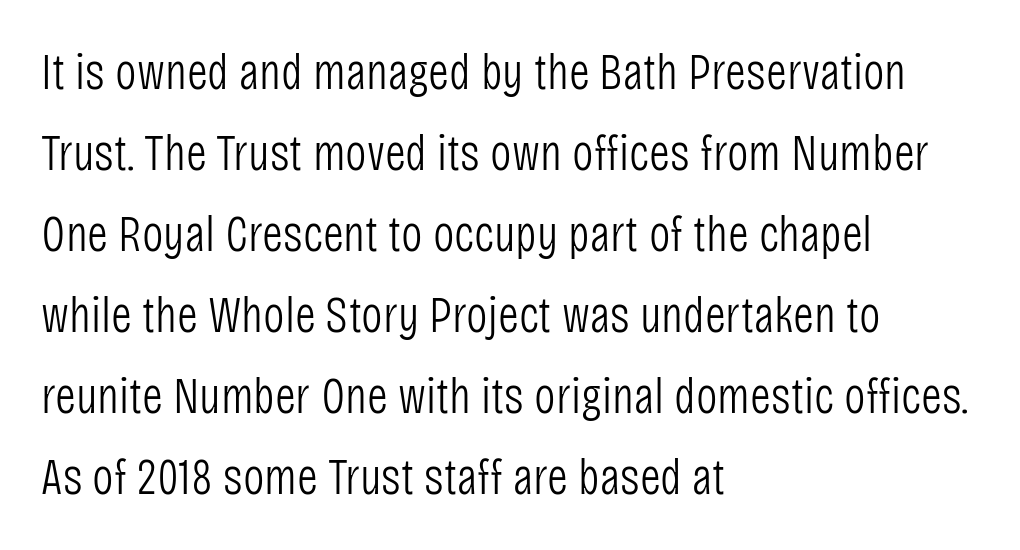
The image shows 51 px light, condensed sans-serif type, upright; set left-aligned, normal line spacing (1.59x), normal letter spacing, not underlined; low stroke contrast and a large x-height.
